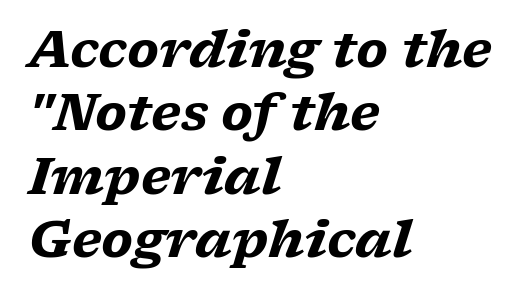
Q: Is the text bold? A: Yes.
Q: Is the text italic (slanted)? A: Yes, it leans right by about 17 degrees.
Q: Is the typeface a serif or a sans-serif typeface? A: Serif.
Q: Is the text underlined? A: No.
Q: How is the paragraph aligned? A: Left-aligned.
Q: Is the spacing between letters normal or unusually wide? A: Normal.
Q: Is the spacing between lines tight, normal or loose? A: Normal.
Q: Width (condensed, normal, or wide)? A: Wide.
Q: Stroke contrast? A: Low.
Q: x-height? A: Medium.
Q: Monospaced? A: No.
